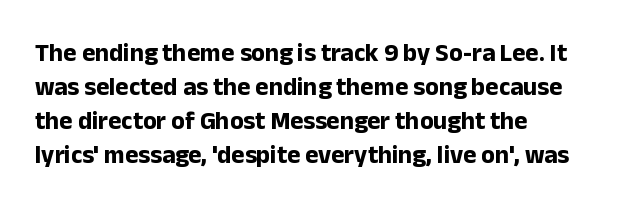
The image shows 25 px bold type, upright; set left-aligned, normal line spacing (1.36x), normal letter spacing, not underlined.
